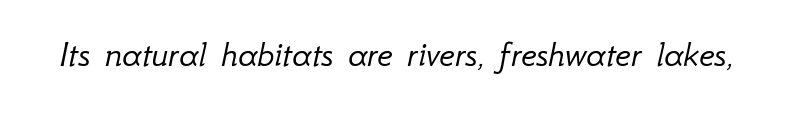
Heaviness? Minimal to ordinary, like unemphasized prose. Observe the lean: these are italic letterforms. Tracking value appears to be zero — textbook default spacing. Think of a printed novel: that variable character pitch is what you see here. The space beneath each line is pristine and unruled.
